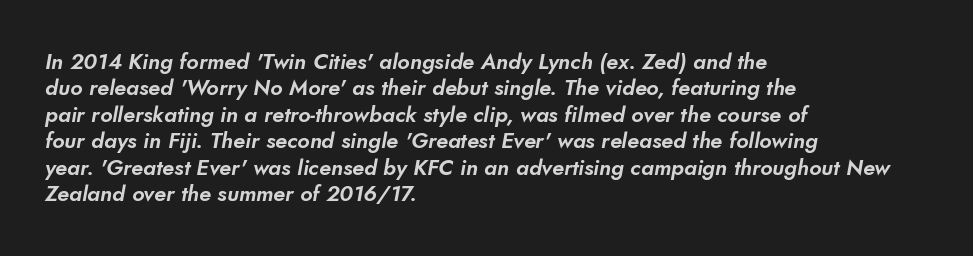
{"underline": "no", "align": "left", "line_spacing_ratio": 1.2, "letter_spacing": "normal", "letter_spacing_em": 0.0, "glyph_px": 22}
